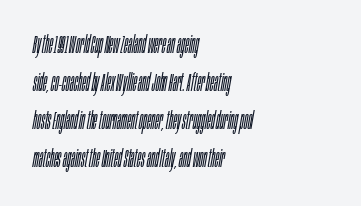
Q: Is the text bold? A: No.
Q: Is the text italic (slanted)? A: Yes, it leans right by about 10 degrees.
Q: Is the text underlined? A: No.
Q: How is the paragraph aligned? A: Left-aligned.
Q: Is the spacing between letters normal or unusually wide? A: Normal.
Q: Is the spacing between lines tight, normal or loose? A: Normal.
